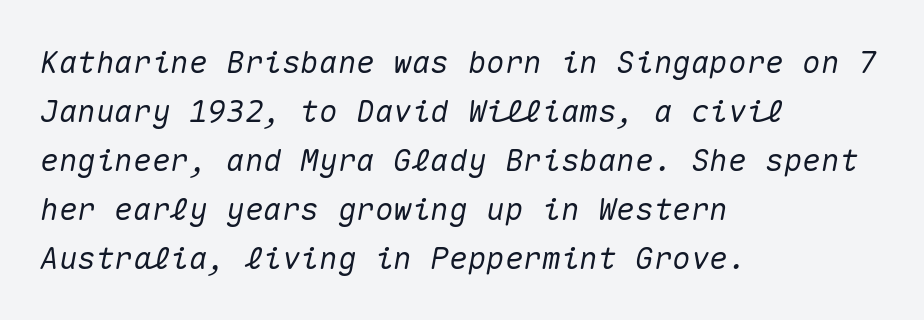
Q: Is the text italic (slanted)? A: Yes, it leans right by about 10 degrees.
Q: Is the text underlined? A: No.
Q: How is the paragraph aligned? A: Left-aligned.
Q: Is the spacing between letters normal or unusually wide? A: Normal.
Q: Is the spacing between lines tight, normal or loose? A: Normal.
Q: Width (condensed, normal, or wide)? A: Normal.
Q: Stroke contrast? A: Medium.
Q: x-height? A: Medium.
Q: Monospaced? A: Yes.
